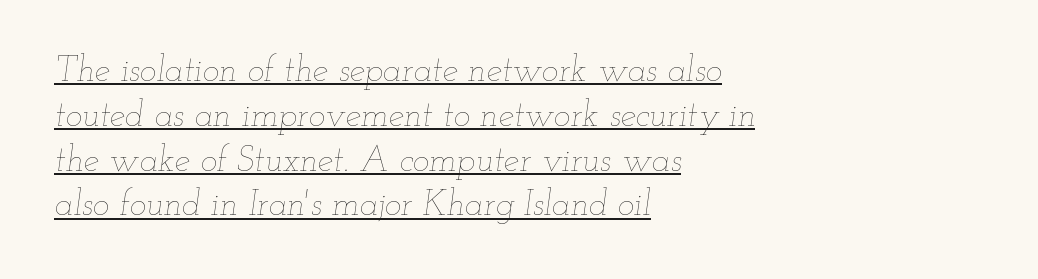
The rag falls on the right side of this text block. You could not count columns in this text — the font is proportionally spaced. Is there much room between lines? A standard amount, neither cramped nor airy. Nothing unusual about the tracking: characters are spaced as the font intends. Stroke mass is kept to a normal reading level or below.
